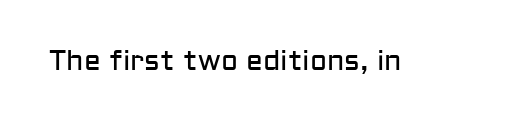
{"serif": "no", "italic": "no", "bold": "no", "weight": "regular", "width": "normal", "stroke_contrast": "low", "x_height": "medium", "monospaced": "no", "underline": "no", "letter_spacing": "normal", "letter_spacing_em": 0.0, "glyph_px": 28}
